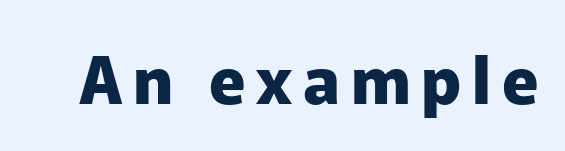
Q: Is the text bold? A: Yes.
Q: Is the text italic (slanted)? A: No, it is upright.
Q: Is the typeface a serif or a sans-serif typeface? A: Sans-serif.
Q: Is the text underlined? A: No.
Q: Width (condensed, normal, or wide)? A: Normal.
Q: Stroke contrast? A: Low.
Q: x-height? A: Medium.
Q: Monospaced? A: No.
